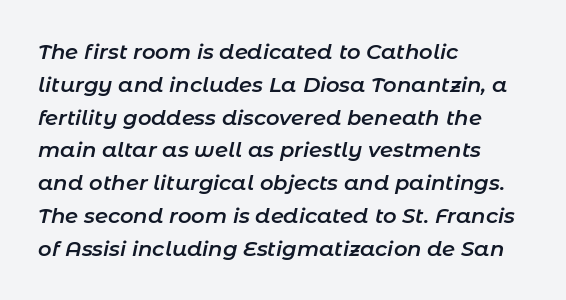
The face used here is rendered with its standard letterfit. An italicized treatment has been applied to the whole sample. The sample has been set in demibold, a notch under bold. The space between consecutive lines is moderate. Layout note: lines flush left.
